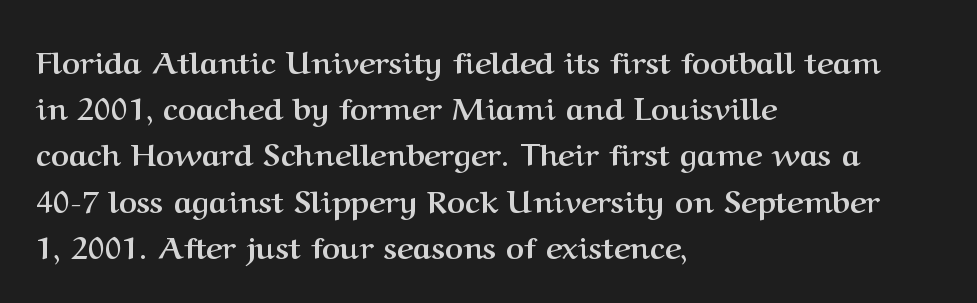
{"serif": "yes", "italic": "no", "bold": "yes", "weight": "semibold", "width": "normal", "stroke_contrast": "medium", "x_height": "medium", "monospaced": "no", "underline": "no", "align": "left", "line_spacing": "normal", "line_spacing_ratio": 1.49, "letter_spacing": "normal", "letter_spacing_em": 0.0, "glyph_px": 31}
